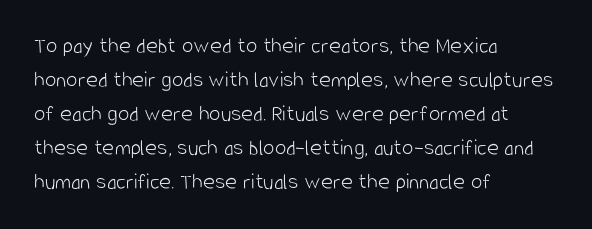
The image shows 23 px text type, upright; set left-aligned, normal line spacing (1.48x), normal letter spacing, not underlined.
